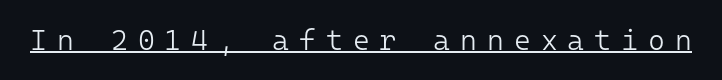
Q: Is the text bold? A: No.
Q: Is the text italic (slanted)? A: No, it is upright.
Q: Is the typeface a serif or a sans-serif typeface? A: Sans-serif.
Q: Is the text underlined? A: Yes.
Q: Is the spacing between letters normal or unusually wide? A: Unusually wide.
Q: Width (condensed, normal, or wide)? A: Normal.
Q: Stroke contrast? A: Low.
Q: x-height? A: Medium.
Q: Monospaced? A: Yes.
